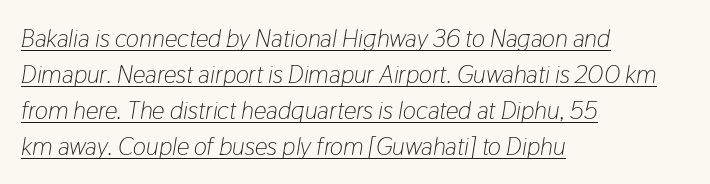
The image shows 25 px text type, italic (leaning right); set left-aligned, normal line spacing (1.44x), normal letter spacing, underlined.
